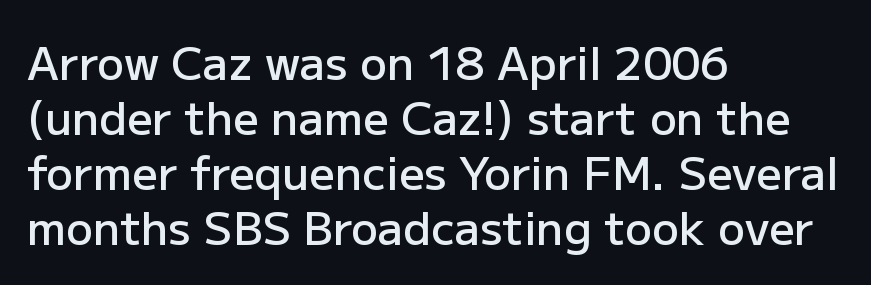
Q: Is the text bold? A: Semi-bold.
Q: Is the text italic (slanted)? A: No, it is upright.
Q: Is the typeface a serif or a sans-serif typeface? A: Sans-serif.
Q: Is the text underlined? A: No.
Q: How is the paragraph aligned? A: Left-aligned.
Q: Is the spacing between letters normal or unusually wide? A: Normal.
Q: Width (condensed, normal, or wide)? A: Normal.
Q: Stroke contrast? A: Low.
Q: x-height? A: Medium.
Q: Monospaced? A: No.
